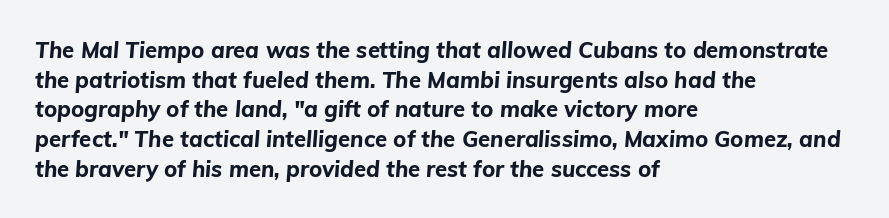
This rendering leaves character spacing at its baseline value. The glyphs look as if they've been sheared to an angle. A classic flush-left, rag-right setting is used for this passage. Summary of vertical rhythm: regular, with standard interline spacing. How heavy is the stroke? Heavy — this is a bold. A bare baseline throughout the passage.
